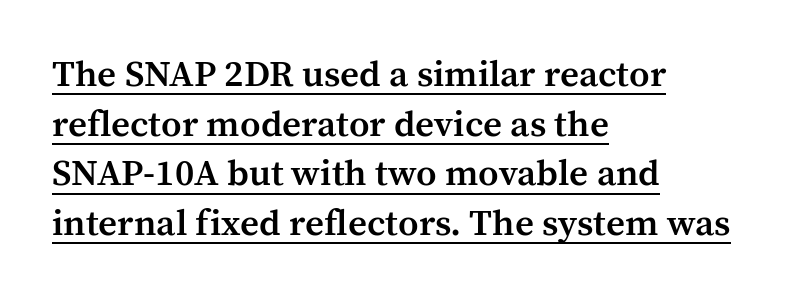
{"serif": "yes", "italic": "no", "bold": "semi", "weight": "semibold", "width": "normal", "stroke_contrast": "medium", "x_height": "medium", "monospaced": "no", "underline": "yes", "align": "left", "line_spacing": "normal", "line_spacing_ratio": 1.34, "letter_spacing": "normal", "letter_spacing_em": 0.0, "glyph_px": 37}
